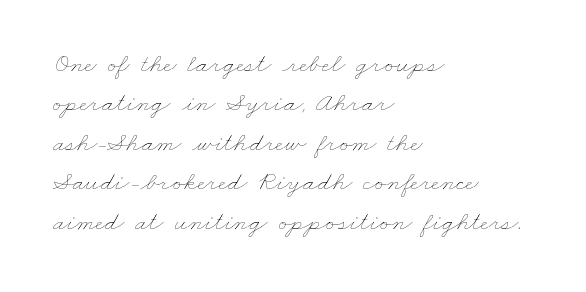
The image shows 27 px text type; set left-aligned, normal line spacing (1.46x), normal letter spacing, not underlined.
